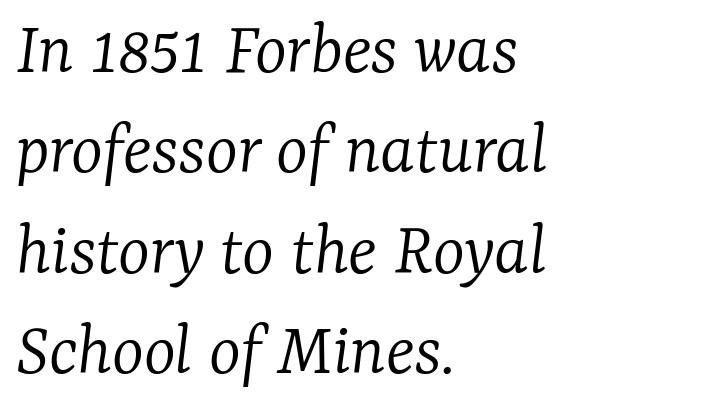
{"serif": "yes", "italic": "yes", "lean": "right", "slant_degrees": 7, "bold": "no", "weight": "light", "width": "normal", "stroke_contrast": "low", "x_height": "medium", "monospaced": "no", "underline": "no", "align": "left", "line_spacing": "normal", "line_spacing_ratio": 1.32, "letter_spacing": "normal", "letter_spacing_em": 0.0, "glyph_px": 76}
